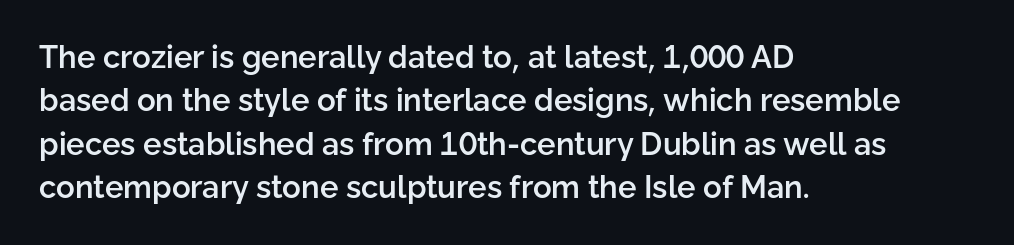
The image shows 31 px semibold sans-serif type, upright; set left-aligned, normal line spacing (1.4x), normal letter spacing, not underlined; low stroke contrast and a medium x-height.
